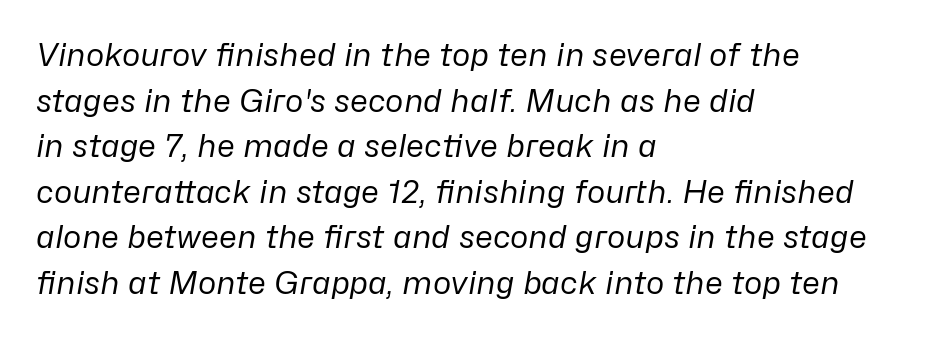
Q: Is the text bold? A: No.
Q: Is the text italic (slanted)? A: Yes, it leans right by about 10 degrees.
Q: Is the text underlined? A: No.
Q: How is the paragraph aligned? A: Left-aligned.
Q: Is the spacing between letters normal or unusually wide? A: Normal.
Q: Is the spacing between lines tight, normal or loose? A: Normal.
Q: Width (condensed, normal, or wide)? A: Normal.
Q: Stroke contrast? A: Low.
Q: x-height? A: Medium.
Q: Monospaced? A: No.
